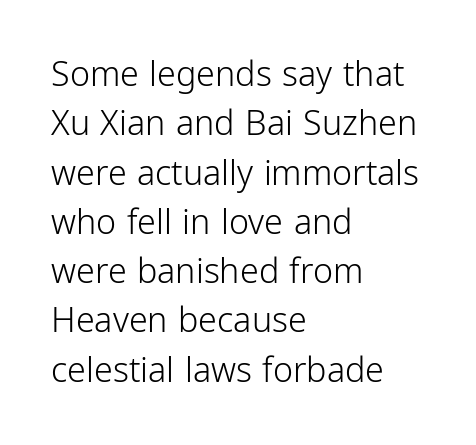
The typesetter chose a ragged-right arrangement here. Line spacing here is normal. The foot of each line stays bare and open. Is the letter spacing exaggerated? No — it looks like the ordinary default. Posture: vertical.
